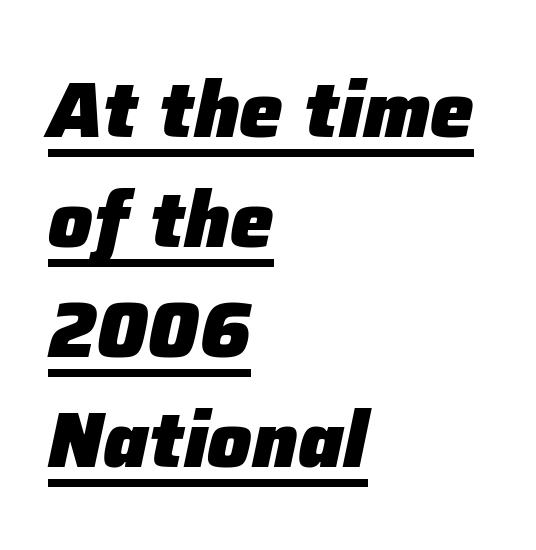
{"italic": "yes", "lean": "right", "slant_degrees": 12, "bold": "yes", "weight": "heavy", "width": "normal", "stroke_contrast": "low", "x_height": "medium", "monospaced": "no", "underline": "yes", "align": "left", "line_spacing": "normal", "line_spacing_ratio": 1.41, "letter_spacing": "normal", "letter_spacing_em": 0.0, "glyph_px": 78}
